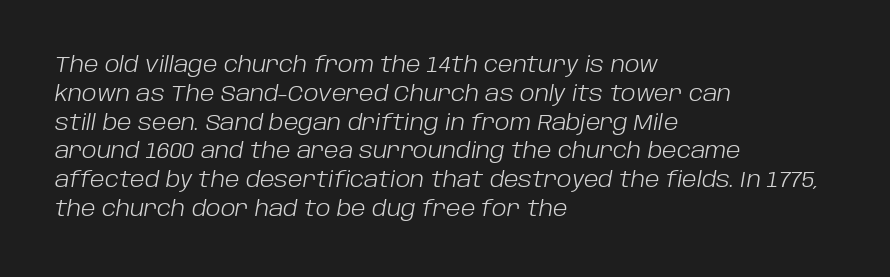
{"italic": "yes", "lean": "right", "slant_degrees": 10, "bold": "no", "underline": "no", "align": "left", "line_spacing": "normal", "line_spacing_ratio": 1.37, "letter_spacing": "normal", "letter_spacing_em": 0.0, "glyph_px": 21}
